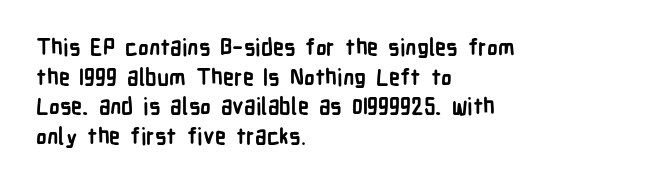
The image shows 22 px bold type, upright; set left-aligned, normal line spacing (1.35x), normal letter spacing, not underlined.
